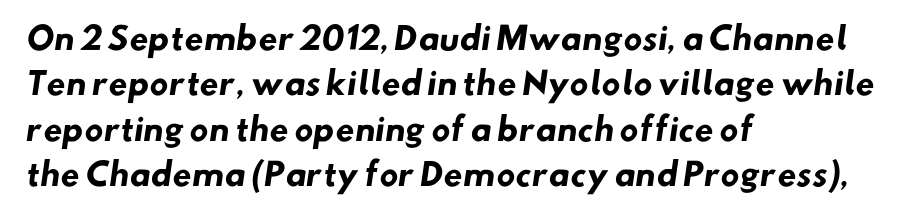
The image shows 31 px heavy sans-serif type; set left-aligned, normal line spacing (1.46x), normal letter spacing, not underlined; low stroke contrast and a small x-height.
